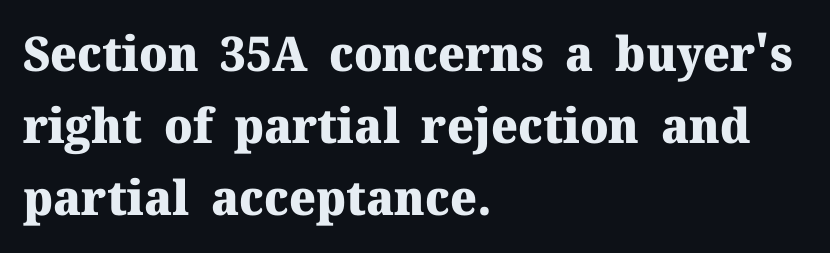
Q: Is the text bold? A: Yes.
Q: Is the text italic (slanted)? A: No, it is upright.
Q: Is the typeface a serif or a sans-serif typeface? A: Serif.
Q: Is the text underlined? A: No.
Q: How is the paragraph aligned? A: Left-aligned.
Q: Is the spacing between letters normal or unusually wide? A: Normal.
Q: Is the spacing between lines tight, normal or loose? A: Normal.
Q: Width (condensed, normal, or wide)? A: Normal.
Q: Stroke contrast? A: Medium.
Q: x-height? A: Medium.
Q: Monospaced? A: No.
